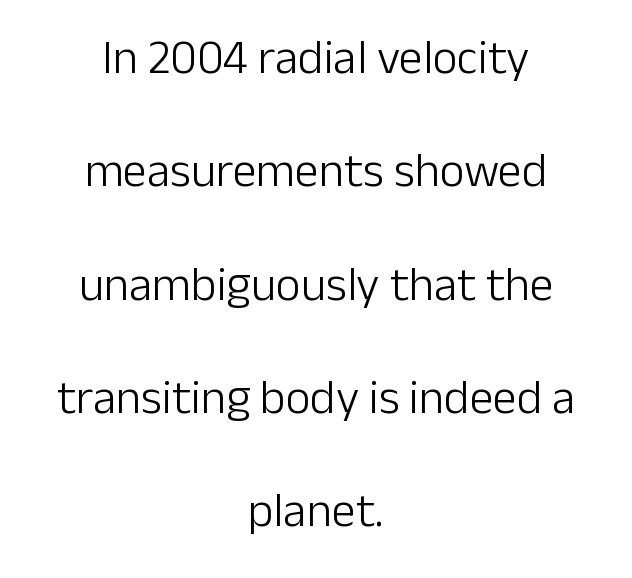
Note the varied advance widths — an 'i' is clearly narrower than an 'm'. Honestly, there is no underline to notice here at all. This block would shrink considerably if given ordinary leading; it's expanded now. In terms of letterform style, serifs are entirely absent.
